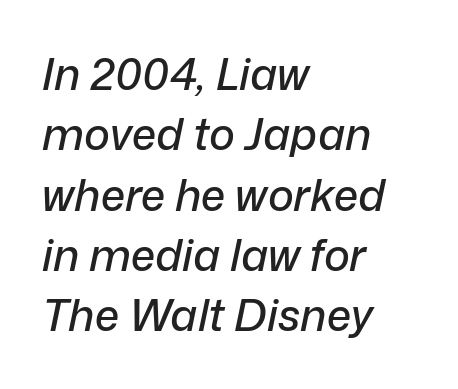
The image shows 44 px text type, italic (leaning right); set left-aligned, normal line spacing (1.37x), normal letter spacing, not underlined; low stroke contrast and a medium x-height.
